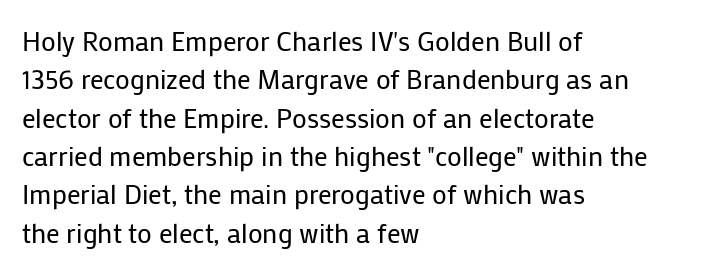
Every row of glyphs begins at an identical x-position on the left. A roman cut, with each character standing at attention. Does the leading feel generous? No, just average. The tracking reads as untouched default to a designer's eye.
